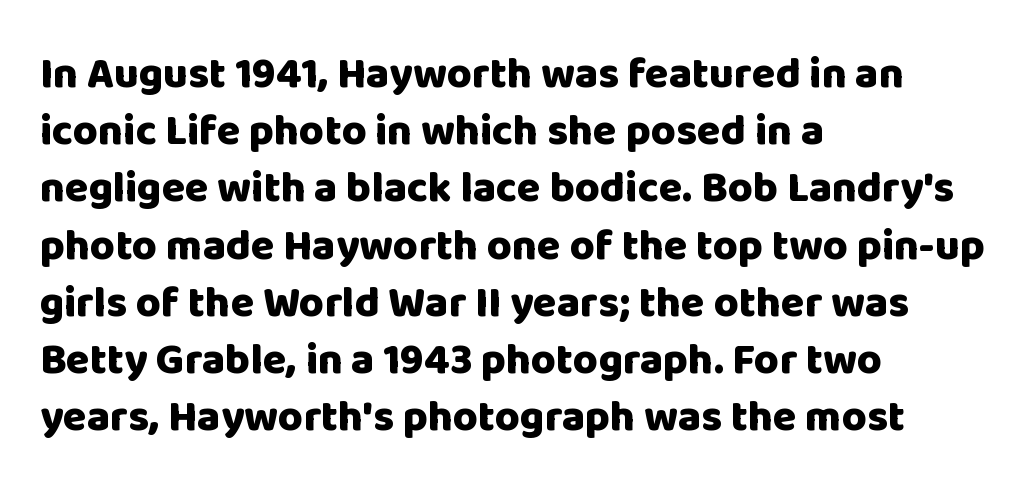
{"serif": "no", "italic": "no", "bold": "yes", "weight": "heavy", "width": "normal", "stroke_contrast": "low", "x_height": "large", "monospaced": "no", "underline": "no", "align": "left", "line_spacing": "normal", "line_spacing_ratio": 1.33, "letter_spacing": "normal", "letter_spacing_em": 0.0, "glyph_px": 43}
